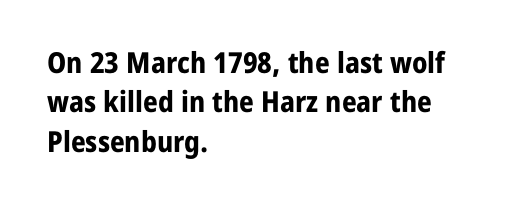
{"serif": "no", "italic": "no", "bold": "yes", "weight": "bold", "width": "normal", "stroke_contrast": "low", "x_height": "medium", "monospaced": "no", "underline": "no", "align": "left", "line_spacing": "normal", "line_spacing_ratio": 1.36, "letter_spacing": "normal", "letter_spacing_em": 0.0, "glyph_px": 29}
